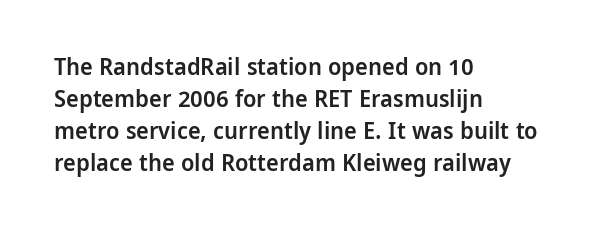
The image shows 24 px text type, upright; set left-aligned, normal line spacing (1.34x), normal letter spacing, not underlined.
